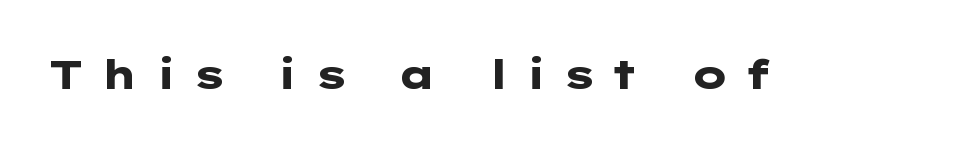
Does extra space separate the letters? Yes, quite a lot of it. Every stem runs plumb, perpendicular to the baseline. Typographic density is high because the face is bold. Type style note: lacks serifs. Nobody drew a line under any word here.
